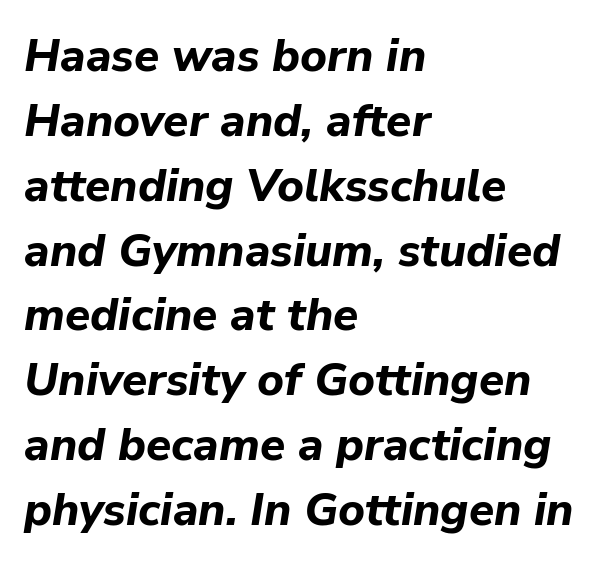
{"italic": "yes", "lean": "right", "slant_degrees": 9, "bold": "yes", "weight": "bold", "width": "normal", "stroke_contrast": "low", "x_height": "medium", "monospaced": "no", "underline": "no", "align": "left", "line_spacing": "normal", "line_spacing_ratio": 1.41, "letter_spacing": "normal", "letter_spacing_em": 0.0, "glyph_px": 46}
